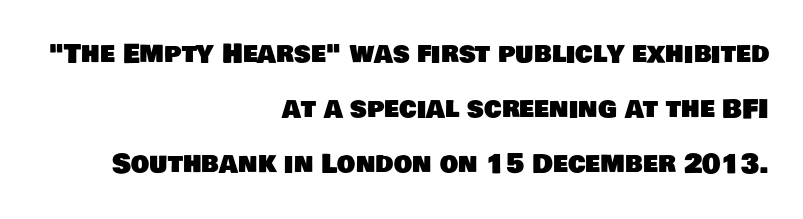
Q: Is the text underlined? A: No.
Q: How is the paragraph aligned? A: Right-aligned.
Q: Is the spacing between letters normal or unusually wide? A: Normal.
Q: Is the spacing between lines tight, normal or loose? A: Loose.
